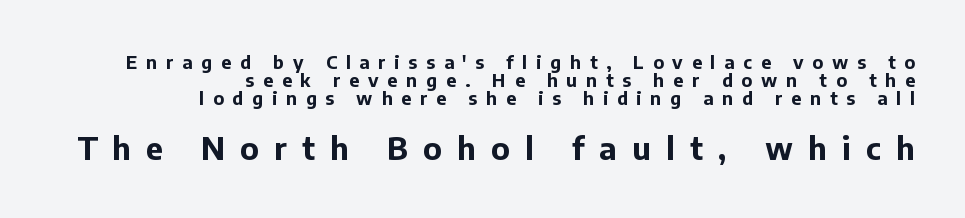
Character widths vary here, with narrow letters taking less room than wide ones. Compare the two chunks: the lower has the greater cap height. You can tell it's not italic because the verticals are truly vertical. What kind of face is this? One without serifs — a sans. Descenders hang freely into open space.
